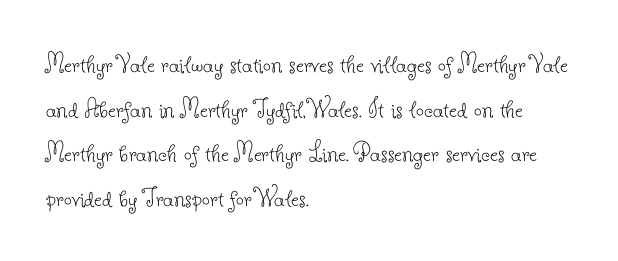
Q: Is the text bold? A: No.
Q: Is the text italic (slanted)? A: No, it is upright.
Q: Is the typeface a serif or a sans-serif typeface? A: Serif.
Q: Is the text underlined? A: No.
Q: How is the paragraph aligned? A: Left-aligned.
Q: Is the spacing between letters normal or unusually wide? A: Normal.
Q: Is the spacing between lines tight, normal or loose? A: Normal.
Q: Width (condensed, normal, or wide)? A: Normal.
Q: Stroke contrast? A: Low.
Q: x-height? A: Small.
Q: Monospaced? A: No.
